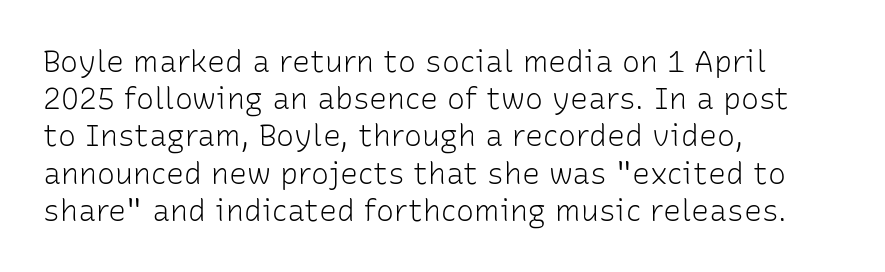
The image shows 30 px light sans-serif type, upright; set left-aligned, line spacing 1.24x, normal letter spacing, not underlined; low stroke contrast and a medium x-height.
